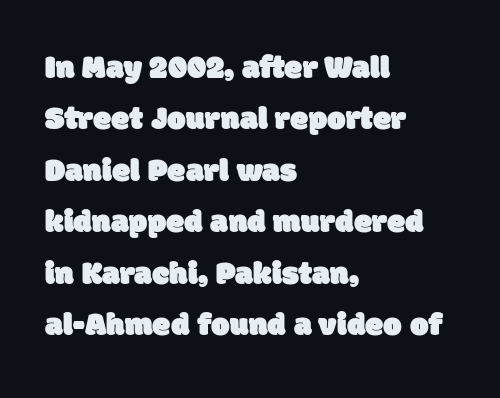
Here the glyphs are tracked normally, forming tight word shapes. The rendering uses a moderate line-height, typical for paragraphs. Unmarked baselines from the first word to the last. Every row of glyphs begins at an identical x-position on the left. The face used here is a sans, in the tradition of grotesques and geometrics.
